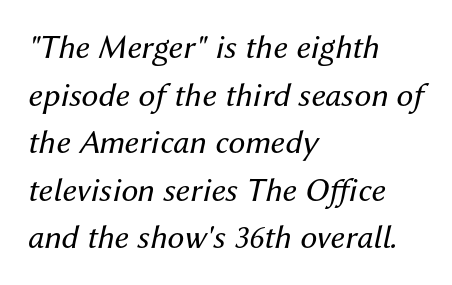
Q: Is the text bold? A: No.
Q: Is the text italic (slanted)? A: Yes, it leans right by about 12 degrees.
Q: Is the text underlined? A: No.
Q: How is the paragraph aligned? A: Left-aligned.
Q: Is the spacing between letters normal or unusually wide? A: Normal.
Q: Is the spacing between lines tight, normal or loose? A: Normal.
Q: Width (condensed, normal, or wide)? A: Normal.
Q: Stroke contrast? A: Medium.
Q: x-height? A: Medium.
Q: Monospaced? A: No.
